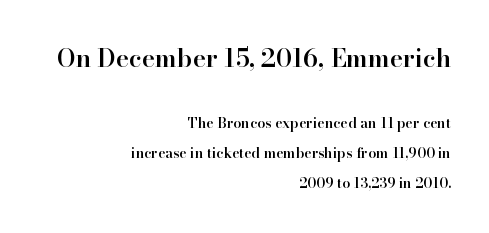
Bigger letters appear in the top chunk; the bottom chunk is reduced. It's the straight-up-and-down kind of type. A typesetter would call this zero additional tracking. The letters are semibold — heavier than regular but short of a full bold. Letters rest on an invisible, unmarked baseline. A student would call this right alignment; a typographer would say flush right, rag left.
